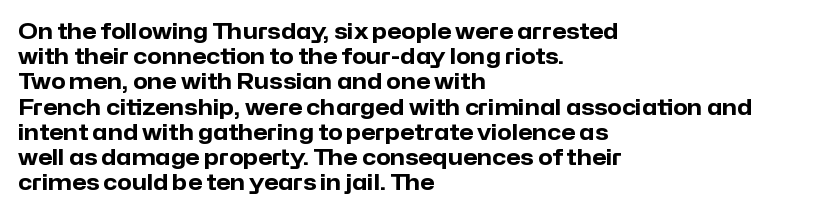
Each line starts at the same left margin while the right side varies. Upright lettering throughout. What stands out about the letter spacing? Nothing — it is the standard amount. Check the space under the baseline: it is left empty. The typesetting leans heavy: a genuine bold.
